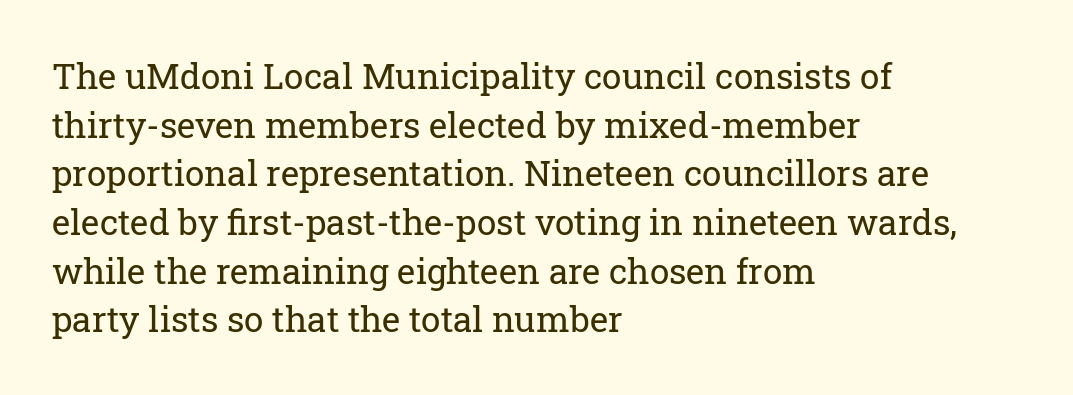
Q: Is the text bold? A: No.
Q: Is the text italic (slanted)? A: No, it is upright.
Q: Is the typeface a serif or a sans-serif typeface? A: Serif.
Q: Is the text underlined? A: No.
Q: How is the paragraph aligned? A: Left-aligned.
Q: Is the spacing between letters normal or unusually wide? A: Normal.
Q: Is the spacing between lines tight, normal or loose? A: Normal.
Q: Width (condensed, normal, or wide)? A: Normal.
Q: Stroke contrast? A: Low.
Q: x-height? A: Medium.
Q: Monospaced? A: No.
